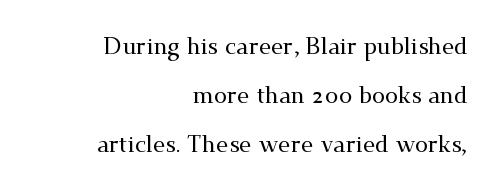
Has an underline been added? It has not. Letter spacing: default. Alignment: flush right. A great deal of white space separates one row of letters from the next.
